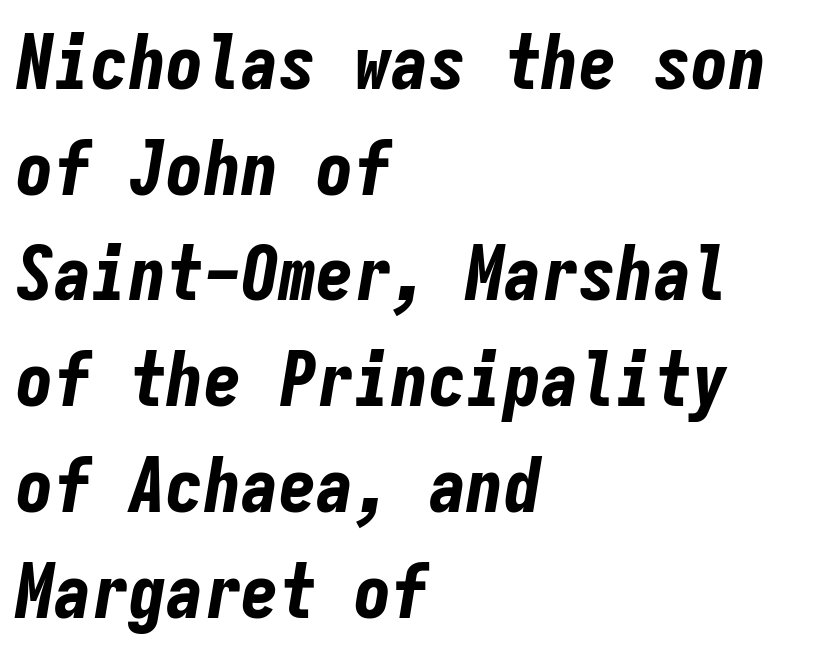
{"italic": "yes", "lean": "right", "slant_degrees": 9, "bold": "yes", "weight": "bold", "width": "condensed", "stroke_contrast": "low", "x_height": "medium", "monospaced": "yes", "underline": "no", "align": "left", "line_spacing": "normal", "line_spacing_ratio": 1.41, "letter_spacing": "normal", "letter_spacing_em": 0.0, "glyph_px": 75}
